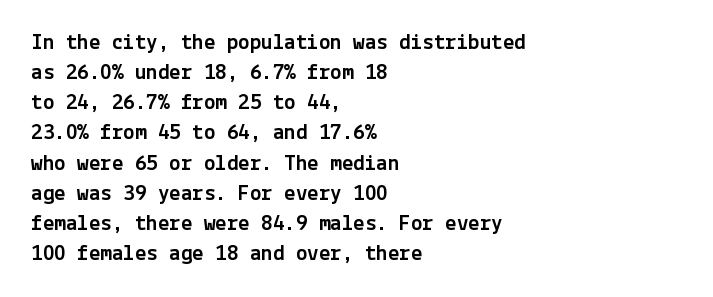
The ragged edge is on the right, which tells us the setting is flush left. What's the leading like? Ordinary, nothing unusual. Posture: straight, roman, zero tilt. The face used here is rendered with its standard letterfit. Letters rest on an invisible, unmarked baseline.
